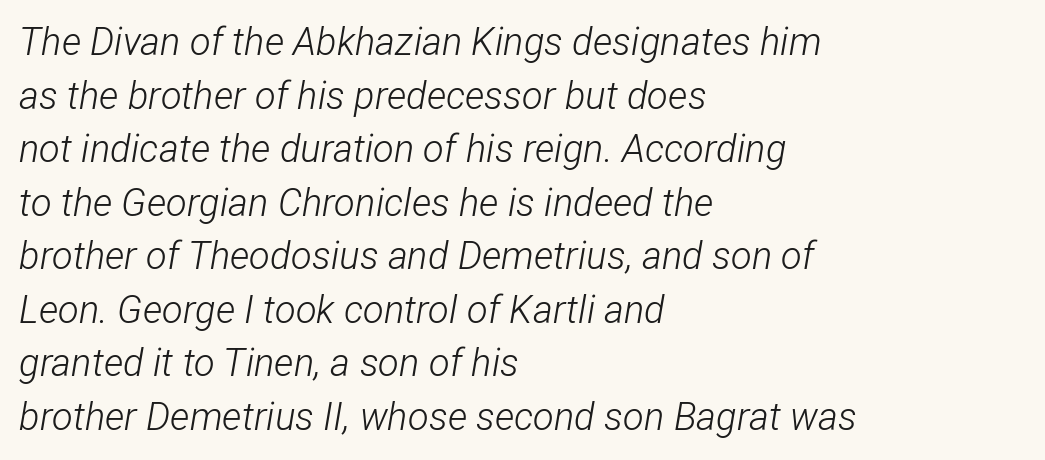
The image shows 38 px light, condensed type, italic (leaning right); set left-aligned, normal line spacing (1.41x), normal letter spacing, not underlined; low stroke contrast and a medium x-height.
